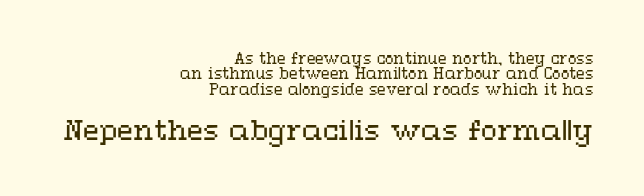
The image shows 26 px text type, upright; set right-aligned, tight line spacing (1.1x), normal letter spacing, not underlined; the second (bottom) block is 1.86x larger.
